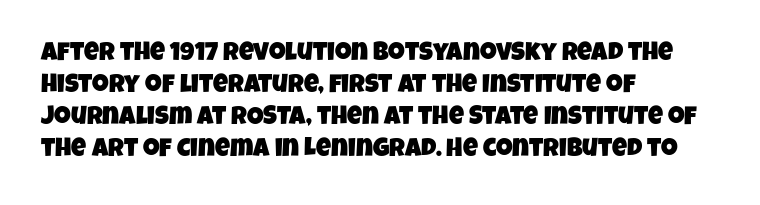
The rendering anchors every line to the left-hand side. Nothing unusual about the tracking: characters are spaced as the font intends. The string is rendered with underlining switched off.
